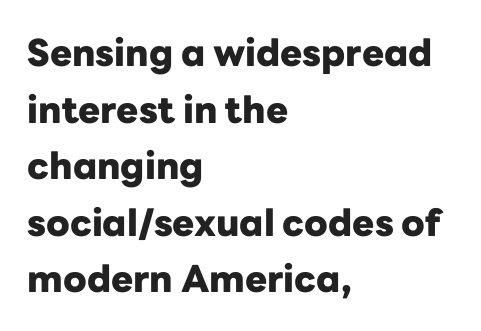
{"serif": "no", "italic": "no", "bold": "yes", "weight": "heavy", "width": "normal", "stroke_contrast": "low", "x_height": "medium", "monospaced": "no", "underline": "no", "align": "left", "line_spacing": "normal", "line_spacing_ratio": 1.53, "letter_spacing": "normal", "letter_spacing_em": 0.0, "glyph_px": 37}
